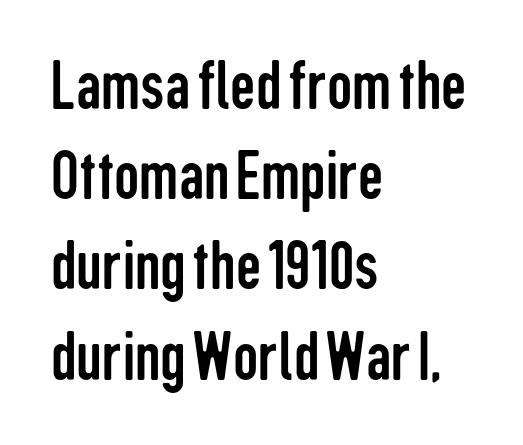
Q: Is the text bold? A: No.
Q: Is the text italic (slanted)? A: No, it is upright.
Q: Is the typeface a serif or a sans-serif typeface? A: Sans-serif.
Q: Is the text underlined? A: No.
Q: How is the paragraph aligned? A: Left-aligned.
Q: Is the spacing between letters normal or unusually wide? A: Normal.
Q: Is the spacing between lines tight, normal or loose? A: Normal.
Q: Width (condensed, normal, or wide)? A: Condensed.
Q: Stroke contrast? A: Low.
Q: x-height? A: Medium.
Q: Monospaced? A: No.
